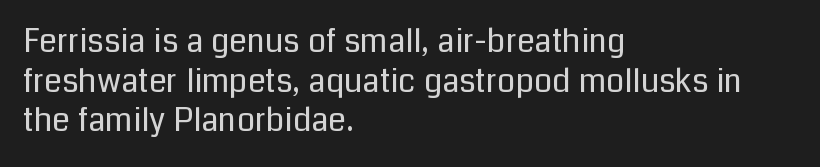
Heft: none added — not bold. A typesetter would mark this as roman, not italic. I'd call this a sans setting — the letters go barefoot. The paragraph has a hard left edge and a soft right edge.
